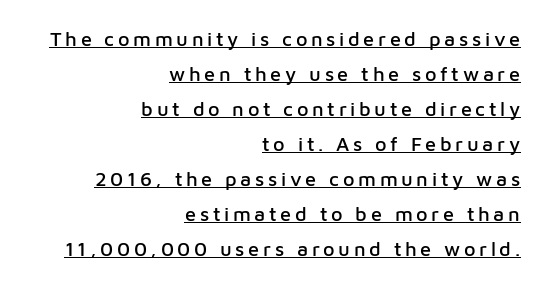
The image shows 20 px text type, upright; set right-aligned, line spacing 1.75x, underlined.
